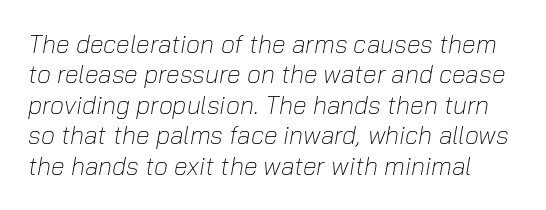
Q: Is the text bold? A: No.
Q: Is the text italic (slanted)? A: Yes, it leans right by about 10 degrees.
Q: Is the text underlined? A: No.
Q: Is the spacing between letters normal or unusually wide? A: Normal.
